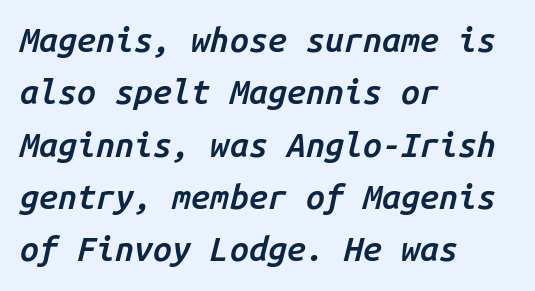
A classic flush-left, rag-right setting is used for this passage. The string is rendered with underlining switched off. You could count columns in this text — the font is strictly monospaced. A normal amount of white space separates one row of letters from the next. Observe the ordinary spacing: letters are neighbours, not strangers. Style check: oblique.
